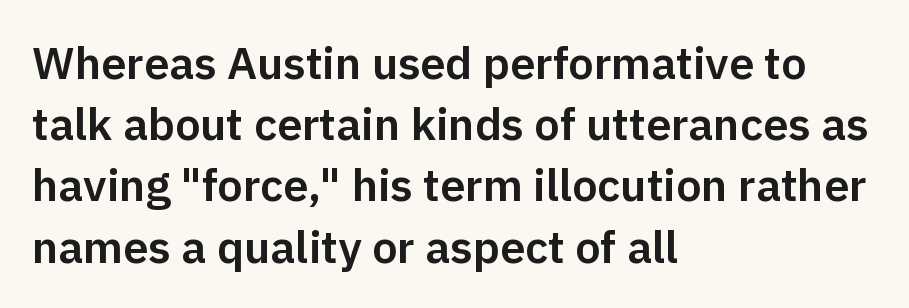
Q: Is the text italic (slanted)? A: No, it is upright.
Q: Is the typeface a serif or a sans-serif typeface? A: Sans-serif.
Q: Is the text underlined? A: No.
Q: How is the paragraph aligned? A: Left-aligned.
Q: Is the spacing between letters normal or unusually wide? A: Normal.
Q: Is the spacing between lines tight, normal or loose? A: Normal.
Q: Width (condensed, normal, or wide)? A: Normal.
Q: Stroke contrast? A: Low.
Q: x-height? A: Medium.
Q: Monospaced? A: No.
